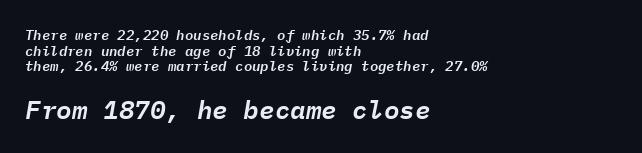
Letter spacing: default. The compositor pushed each line to the left boundary. Style check: oblique. The rendering enlarges the type as you move from the upper chunk to the lower. Is there much room between lines? No — they nearly touch. Glance below the letters and you will spot only blank space.
